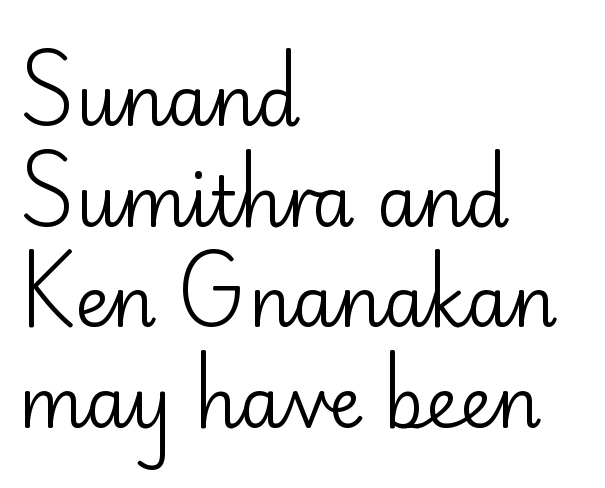
Q: Is the text bold? A: No.
Q: Is the text italic (slanted)? A: No, it is upright.
Q: Is the typeface a serif or a sans-serif typeface? A: Sans-serif.
Q: Is the text underlined? A: No.
Q: How is the paragraph aligned? A: Left-aligned.
Q: Is the spacing between letters normal or unusually wide? A: Normal.
Q: Is the spacing between lines tight, normal or loose? A: Normal.
Q: Width (condensed, normal, or wide)? A: Normal.
Q: Stroke contrast? A: Low.
Q: x-height? A: Small.
Q: Monospaced? A: No.
